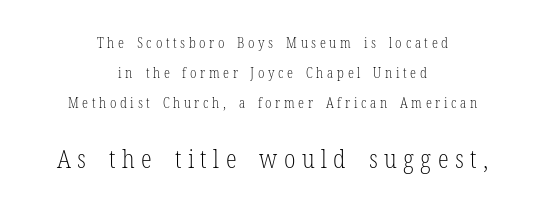
Q: Is the text bold? A: No.
Q: Is the text italic (slanted)? A: No, it is upright.
Q: Is the text underlined? A: No.
Q: How is the paragraph aligned? A: Centered.
Q: Is the spacing between letters normal or unusually wide? A: Unusually wide.
Q: Is the spacing between lines tight, normal or loose? A: Loose.
Q: Which block of text is set in a larger size, the first (top) or the second (bottom)? A: The second (bottom) one.
